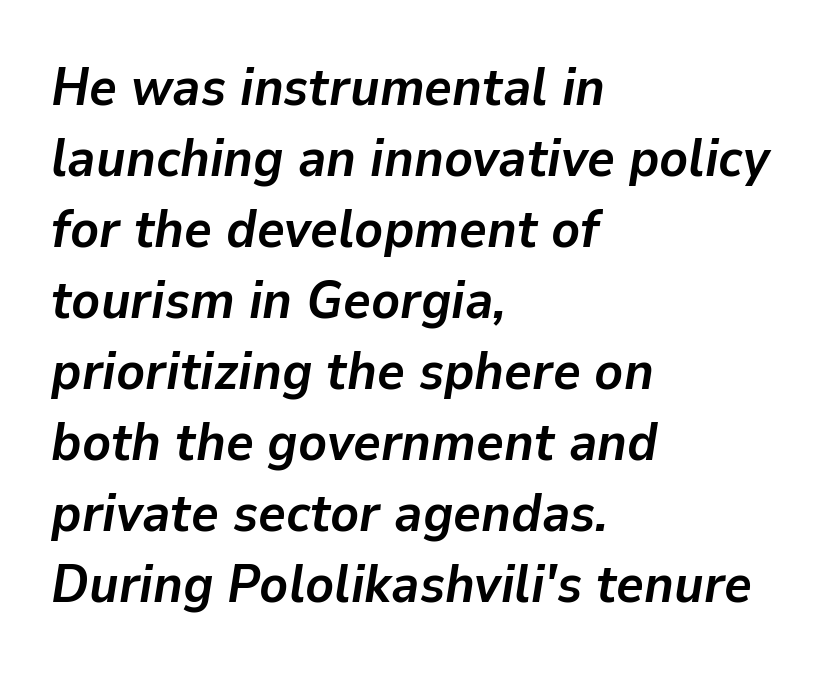
{"italic": "yes", "lean": "right", "slant_degrees": 9, "bold": "yes", "weight": "semibold", "width": "normal", "stroke_contrast": "low", "x_height": "medium", "monospaced": "no", "underline": "no", "align": "left", "line_spacing": "normal", "line_spacing_ratio": 1.34, "letter_spacing": "normal", "letter_spacing_em": 0.0, "glyph_px": 53}
